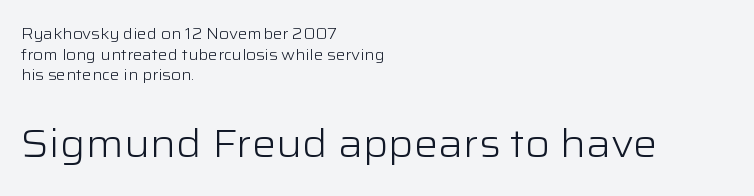
{"serif": "no", "italic": "no", "bold": "no", "weight": "light", "width": "wide", "stroke_contrast": "low", "x_height": "medium", "monospaced": "no", "underline": "no", "align": "left", "line_spacing": "normal", "line_spacing_ratio": 1.37, "letter_spacing": "normal", "letter_spacing_em": 0.0, "larger_block": "second", "size_ratio": 2.53, "glyph_px": 38}
